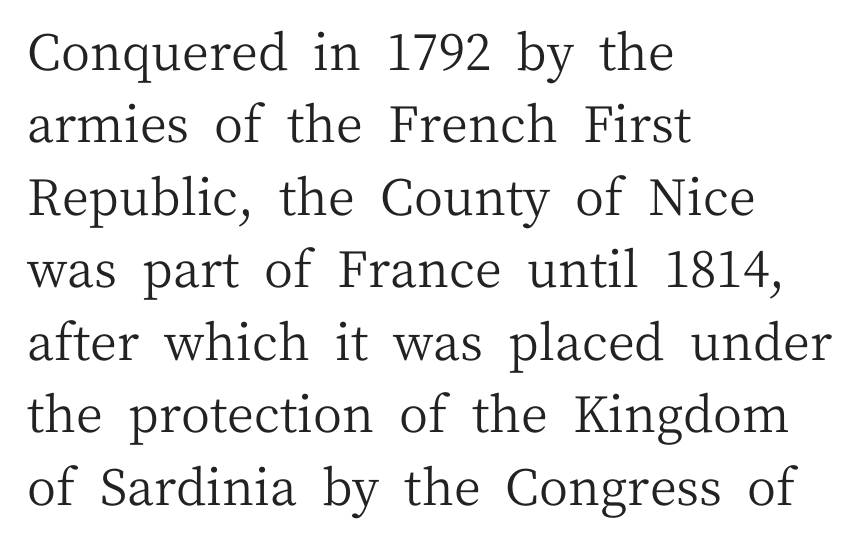
Whoever set this chose a conventional vertical rhythm. Only glyphs here, with clear space below each row. Spacing verdict: proportional, widths tailored to each character. Is the block centered? No — it sits flush against the left margin. You can tell from the footed stems that serif type was used. Think standard paragraph weight, or any step lighter than that.
